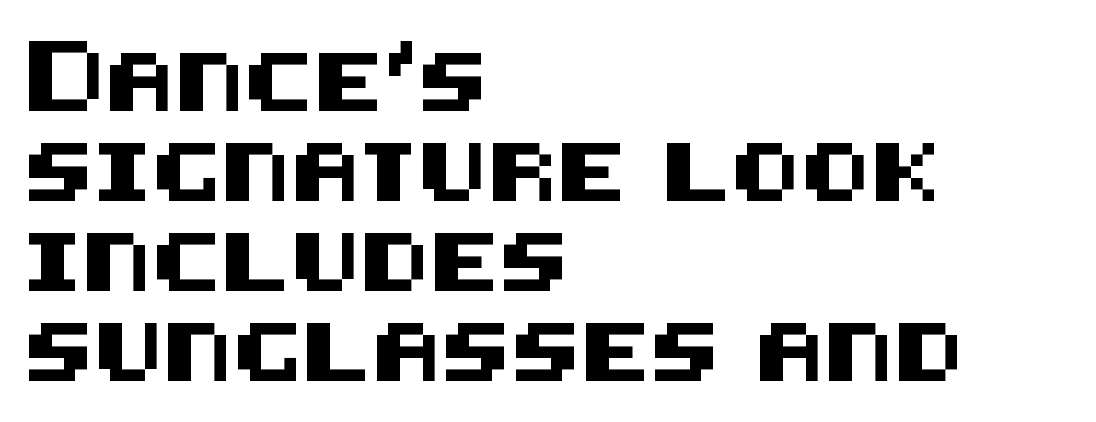
Q: Is the text italic (slanted)? A: No, it is upright.
Q: Is the typeface a serif or a sans-serif typeface? A: Sans-serif.
Q: Is the text underlined? A: No.
Q: How is the paragraph aligned? A: Left-aligned.
Q: Is the spacing between letters normal or unusually wide? A: Normal.
Q: Is the spacing between lines tight, normal or loose? A: Normal.
Q: Width (condensed, normal, or wide)? A: Normal.
Q: Stroke contrast? A: Medium.
Q: x-height? A: Large.
